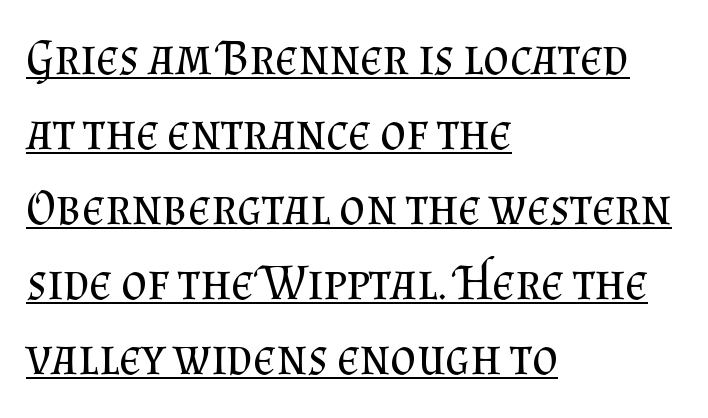
The image shows 50 px regular-weight serif type, upright; set left-aligned, normal line spacing (1.5x), normal letter spacing, underlined; medium stroke contrast and a small x-height.
